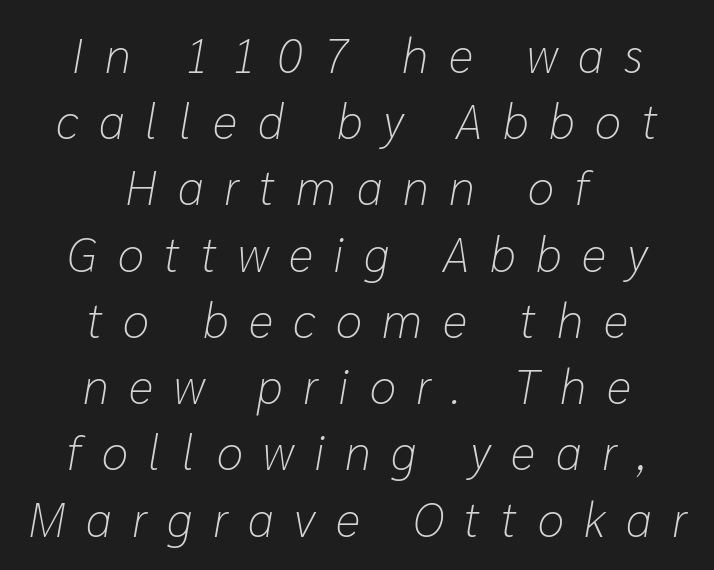
The cut favours lightness, reaching ordinary text weight at its darkest. Descenders hang freely into open space. Style check: oblique. A typesetter would call this proportional, since set widths differ per character.
